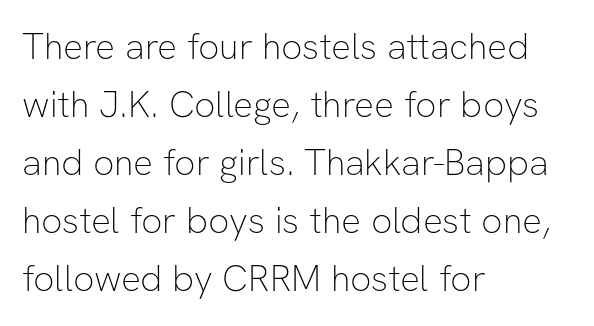
The image shows 37 px thin sans-serif type, upright; set left-aligned, normal line spacing (1.57x), normal letter spacing, not underlined; low stroke contrast and a medium x-height.
